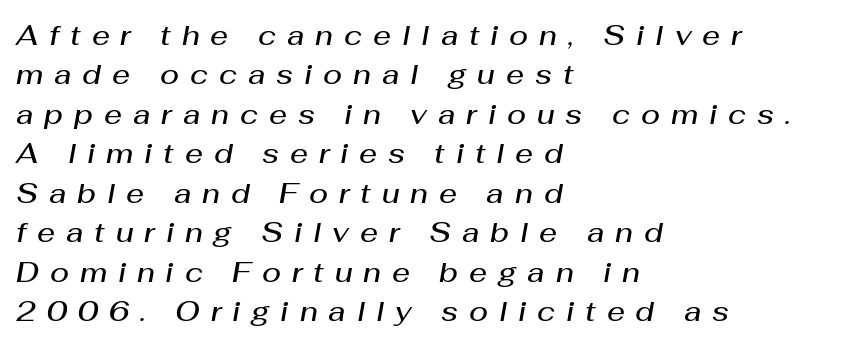
Q: Is the text bold? A: Semi-bold.
Q: Is the text italic (slanted)? A: Yes, it leans right by about 10 degrees.
Q: Is the text underlined? A: No.
Q: How is the paragraph aligned? A: Left-aligned.
Q: Is the spacing between letters normal or unusually wide? A: Unusually wide.
Q: Is the spacing between lines tight, normal or loose? A: Normal.
Q: Width (condensed, normal, or wide)? A: Normal.
Q: Stroke contrast? A: Medium.
Q: x-height? A: Medium.
Q: Monospaced? A: No.
